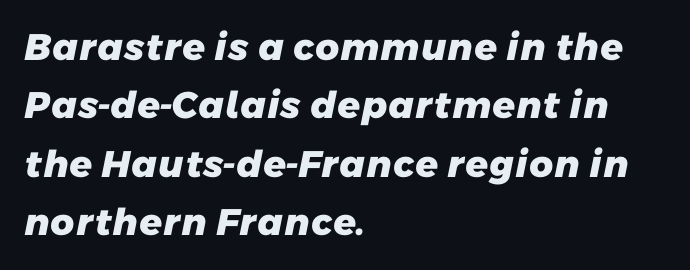
{"serif": "no", "bold": "yes", "weight": "heavy", "width": "normal", "stroke_contrast": "low", "x_height": "medium", "monospaced": "no", "underline": "no", "align": "left", "line_spacing": "normal", "line_spacing_ratio": 1.58, "letter_spacing": "normal", "letter_spacing_em": 0.0, "glyph_px": 37}
